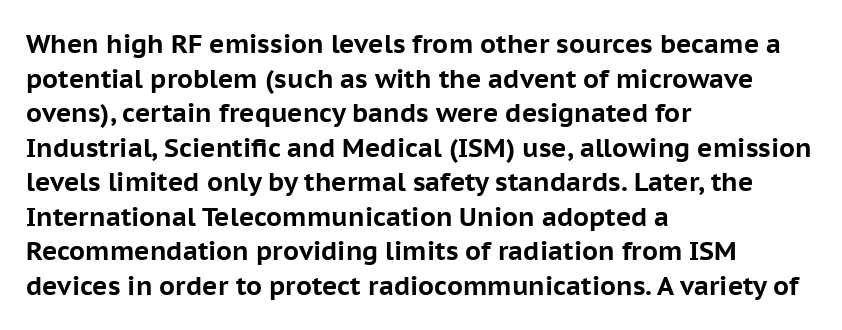
{"italic": "no", "bold": "yes", "underline": "no", "align": "left", "line_spacing": "normal", "line_spacing_ratio": 1.33, "letter_spacing": "normal", "letter_spacing_em": 0.0, "glyph_px": 26}
